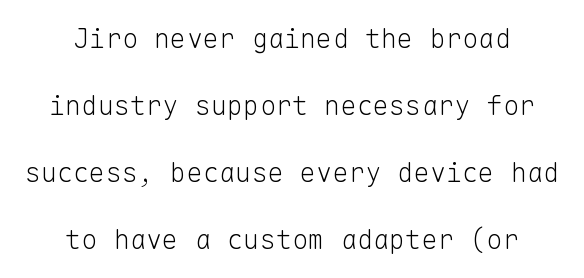
Q: Is the text bold? A: No.
Q: Is the text italic (slanted)? A: No, it is upright.
Q: Is the text underlined? A: No.
Q: How is the paragraph aligned? A: Centered.
Q: Is the spacing between letters normal or unusually wide? A: Normal.
Q: Is the spacing between lines tight, normal or loose? A: Loose.
